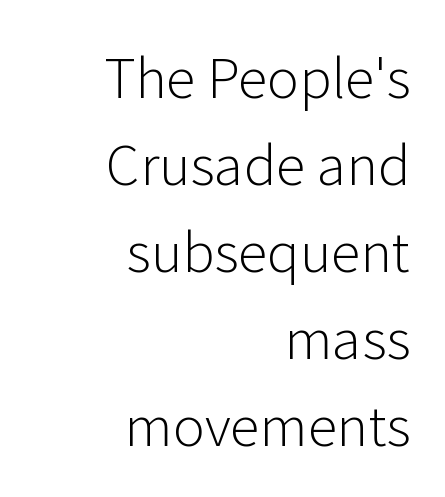
Q: Is the text bold? A: No.
Q: Is the text italic (slanted)? A: No, it is upright.
Q: Is the typeface a serif or a sans-serif typeface? A: Sans-serif.
Q: Is the text underlined? A: No.
Q: How is the paragraph aligned? A: Right-aligned.
Q: Is the spacing between letters normal or unusually wide? A: Normal.
Q: Is the spacing between lines tight, normal or loose? A: Normal.
Q: Width (condensed, normal, or wide)? A: Normal.
Q: Stroke contrast? A: Low.
Q: x-height? A: Medium.
Q: Monospaced? A: No.
